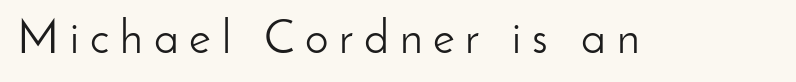
{"serif": "no", "italic": "no", "bold": "no", "weight": "light", "width": "normal", "stroke_contrast": "low", "x_height": "small", "monospaced": "no", "underline": "no", "letter_spacing": "wide", "letter_spacing_em": 0.23, "glyph_px": 47}
